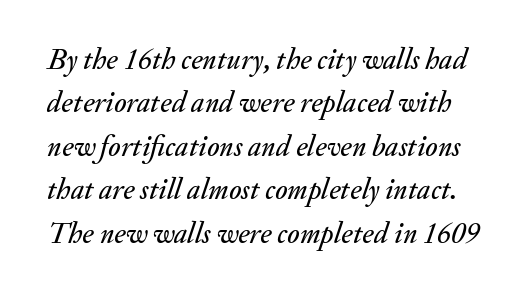
{"italic": "yes", "lean": "right", "slant_degrees": 20, "width": "normal", "stroke_contrast": "medium", "x_height": "small", "monospaced": "no", "underline": "no", "line_spacing": "normal", "line_spacing_ratio": 1.5, "letter_spacing": "normal", "letter_spacing_em": 0.0, "glyph_px": 29}
